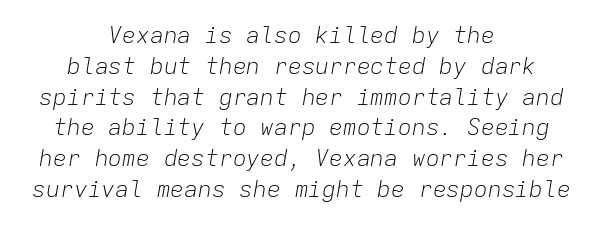
The image shows 23 px text type, italic (leaning right); set centered, normal line spacing (1.34x), normal letter spacing, not underlined.
